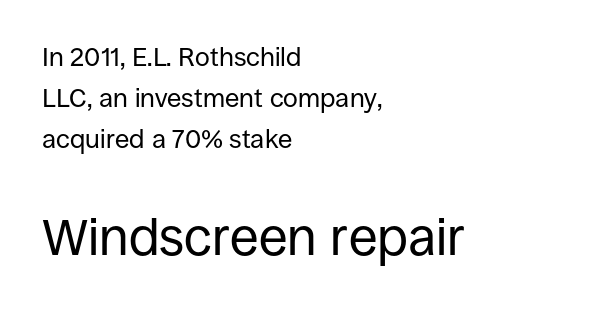
Q: Is the text bold? A: No.
Q: Is the text italic (slanted)? A: No, it is upright.
Q: Is the typeface a serif or a sans-serif typeface? A: Sans-serif.
Q: Is the text underlined? A: No.
Q: How is the paragraph aligned? A: Left-aligned.
Q: Is the spacing between letters normal or unusually wide? A: Normal.
Q: Is the spacing between lines tight, normal or loose? A: Normal.
Q: Which block of text is set in a larger size, the first (top) or the second (bottom)? A: The second (bottom) one.
Q: Width (condensed, normal, or wide)? A: Normal.
Q: Stroke contrast? A: Low.
Q: x-height? A: Large.
Q: Monospaced? A: No.
